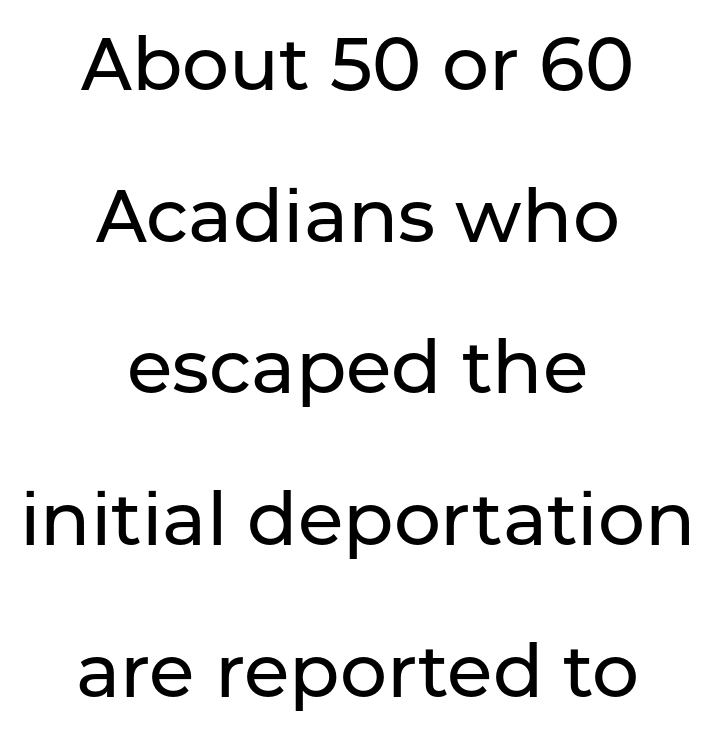
The image shows 74 px sans-serif type, upright; set centered, loose line spacing (2.05x), normal letter spacing, not underlined; low stroke contrast and a medium x-height.
